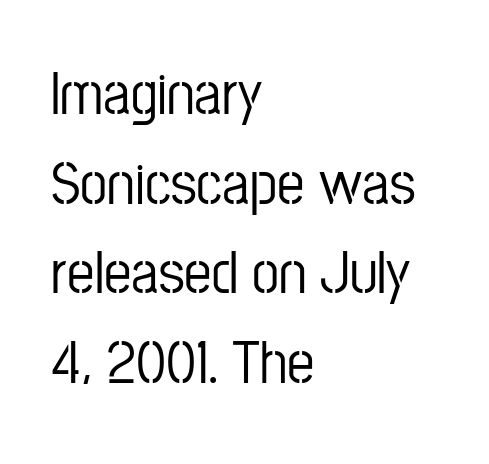
Q: Is the text italic (slanted)? A: No, it is upright.
Q: Is the typeface a serif or a sans-serif typeface? A: Sans-serif.
Q: Is the text underlined? A: No.
Q: How is the paragraph aligned? A: Left-aligned.
Q: Is the spacing between letters normal or unusually wide? A: Normal.
Q: Is the spacing between lines tight, normal or loose? A: Normal.
Q: Width (condensed, normal, or wide)? A: Condensed.
Q: Stroke contrast? A: Low.
Q: x-height? A: Medium.
Q: Monospaced? A: No.
